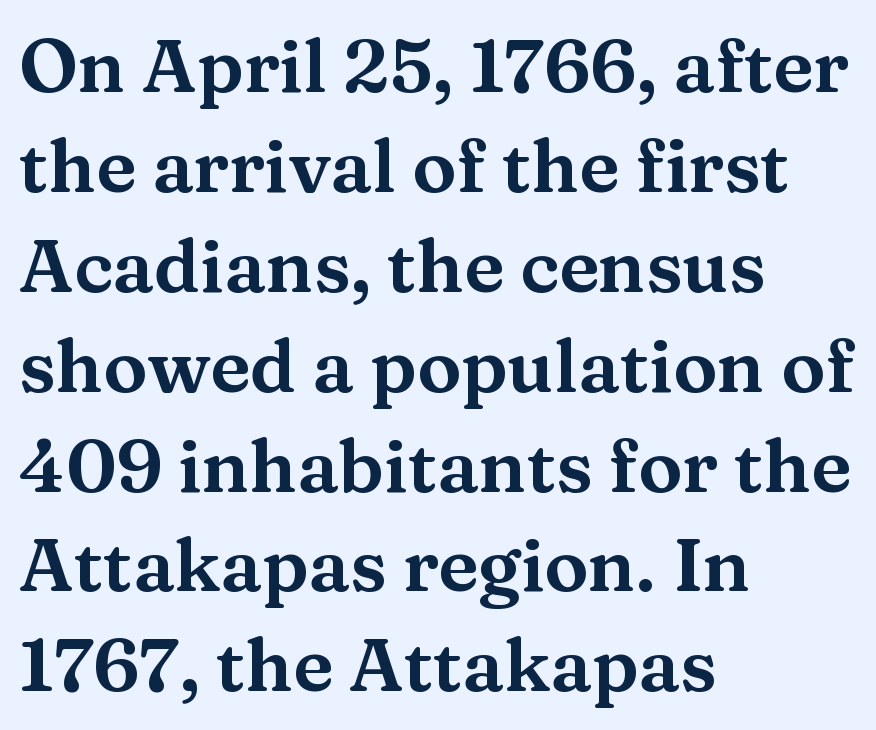
The face used here is proportionally spaced, like ordinary book or web type. Honestly, there is no underline to notice here at all. This block has exactly the height ordinary leading produces. Visually the block forms a straight wall on the left and a jagged coastline on the right. Font category for this specimen: serif.
